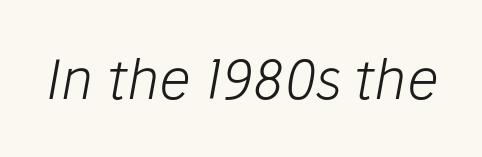
Q: Is the text bold? A: No.
Q: Is the text italic (slanted)? A: Yes, it leans right by about 10 degrees.
Q: Is the text underlined? A: No.
Q: Is the spacing between letters normal or unusually wide? A: Normal.
Q: Width (condensed, normal, or wide)? A: Normal.
Q: Stroke contrast? A: Low.
Q: x-height? A: Medium.
Q: Monospaced? A: No.
